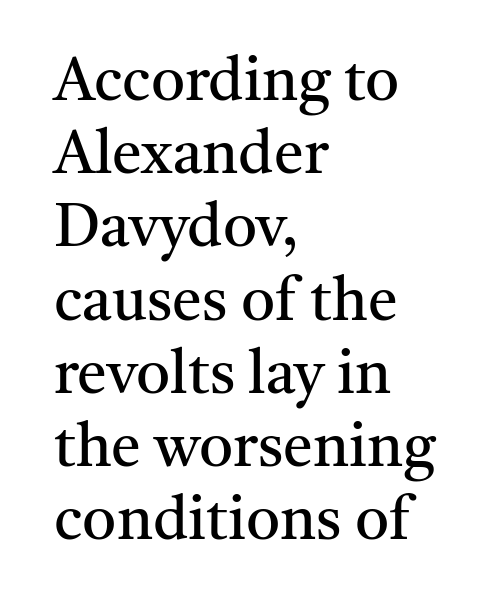
The image shows 60 px regular-weight serif type, upright; set left-aligned, line spacing 1.22x, normal letter spacing, not underlined; medium stroke contrast and a medium x-height.
